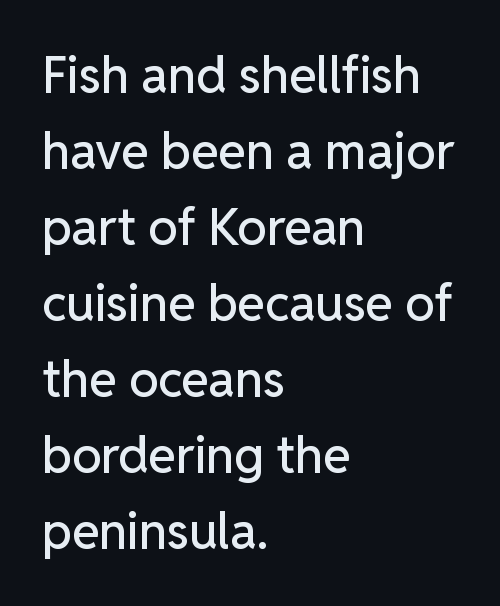
{"serif": "no", "italic": "no", "width": "normal", "stroke_contrast": "low", "x_height": "medium", "monospaced": "no", "underline": "no", "align": "left", "line_spacing": "normal", "line_spacing_ratio": 1.52, "letter_spacing": "normal", "letter_spacing_em": 0.0, "glyph_px": 50}
